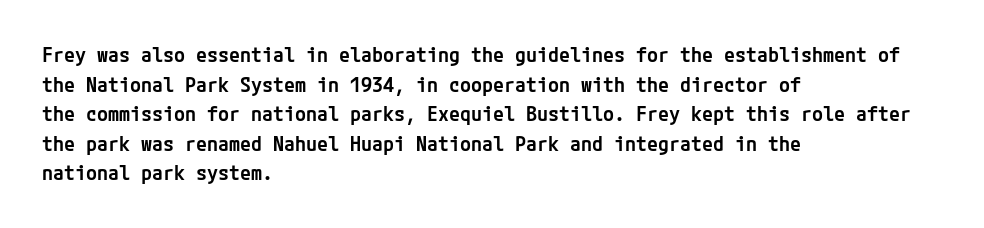
{"italic": "no", "bold": "semi", "underline": "no", "align": "left", "line_spacing": "normal", "line_spacing_ratio": 1.48, "letter_spacing": "normal", "letter_spacing_em": 0.0, "glyph_px": 20}
